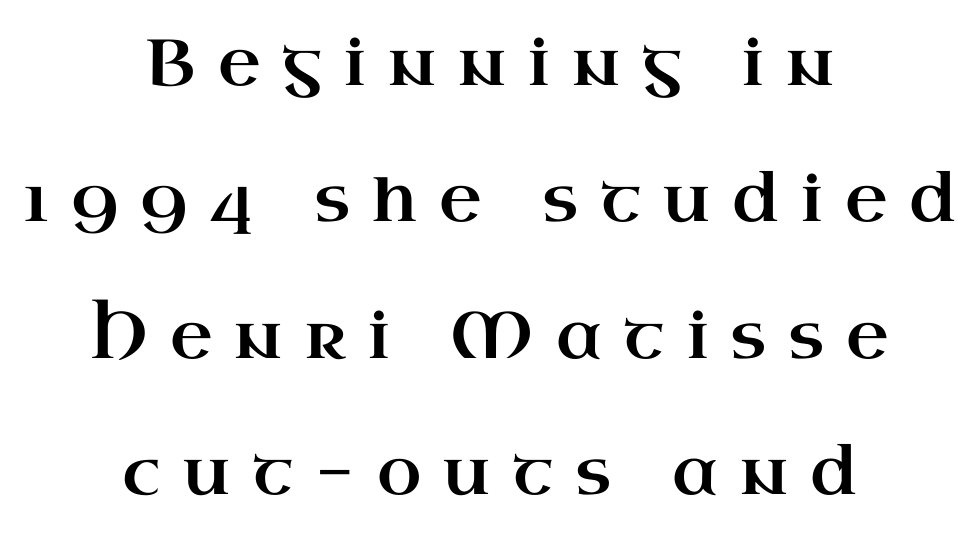
Leading: increased. Letter spacing: wide. Italic? Not at all — the glyphs are vertical. The area under the type is left untouched. Looks like regular typesetting: each glyph gets only the width it needs. This sample is center-justified, so both line endings float freely.
